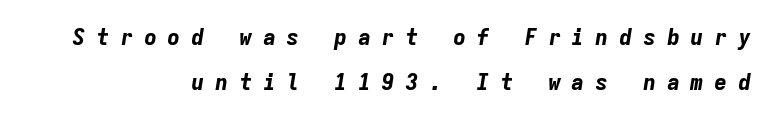
The image shows 22 px bold type, italic (leaning right); set right-aligned, loose line spacing (2.06x), unusually wide letter spacing (+0.48 em), not underlined.
